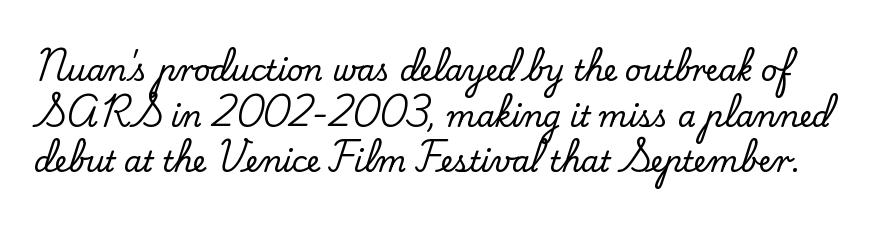
The image shows 29 px serif type; set normal line spacing (1.57x), normal letter spacing, not underlined; low stroke contrast and a small x-height.
